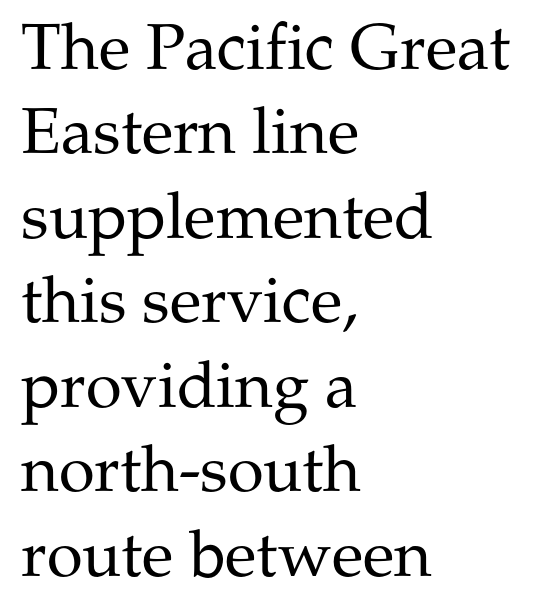
The image shows 65 px regular-weight serif type, upright; set left-aligned, normal line spacing (1.3x), normal letter spacing, not underlined; medium stroke contrast and a medium x-height.
